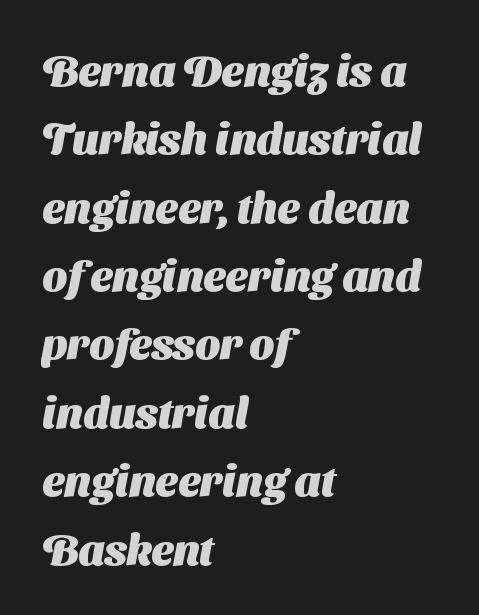
{"serif": "no", "bold": "yes", "weight": "heavy", "width": "normal", "stroke_contrast": "medium", "x_height": "medium", "monospaced": "no", "underline": "no", "align": "left", "line_spacing": "normal", "line_spacing_ratio": 1.59, "letter_spacing": "normal", "letter_spacing_em": 0.0, "glyph_px": 43}
